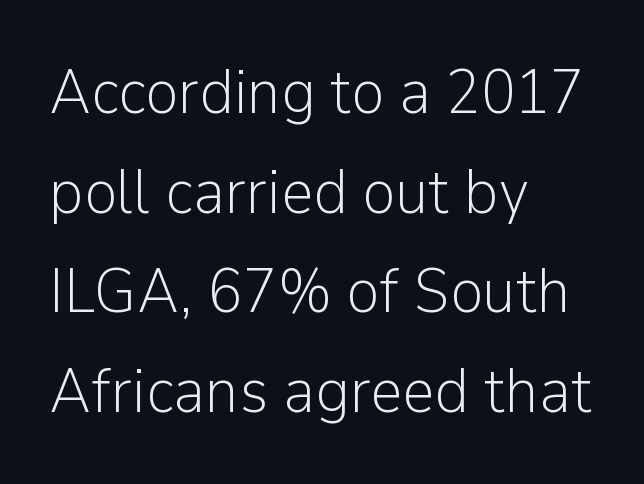
Q: Is the text bold? A: No.
Q: Is the text italic (slanted)? A: No, it is upright.
Q: Is the typeface a serif or a sans-serif typeface? A: Sans-serif.
Q: Is the text underlined? A: No.
Q: How is the paragraph aligned? A: Left-aligned.
Q: Is the spacing between letters normal or unusually wide? A: Normal.
Q: Is the spacing between lines tight, normal or loose? A: Normal.
Q: Width (condensed, normal, or wide)? A: Normal.
Q: Stroke contrast? A: Low.
Q: x-height? A: Medium.
Q: Monospaced? A: No.
